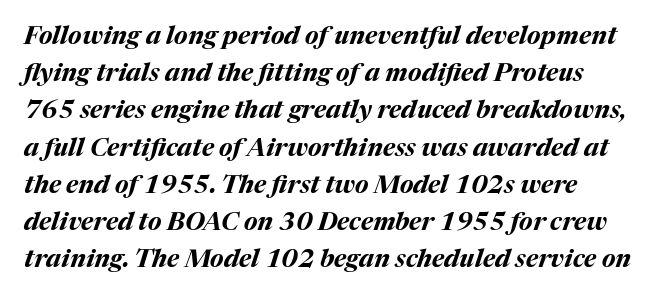
The line-height multiplier appears to be the usual default. The rendering keeps characters at their native spacing. There's an unmistakable incline to the writing here. What weight is shown? A full bold with thick strokes.
